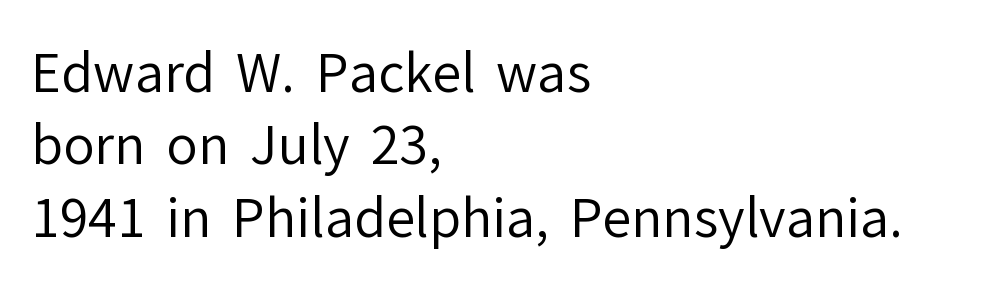
{"serif": "no", "italic": "no", "bold": "no", "weight": "regular", "width": "normal", "stroke_contrast": "low", "x_height": "medium", "monospaced": "no", "underline": "no", "align": "left", "line_spacing": "normal", "line_spacing_ratio": 1.39, "letter_spacing": "normal", "letter_spacing_em": 0.0, "glyph_px": 52}
